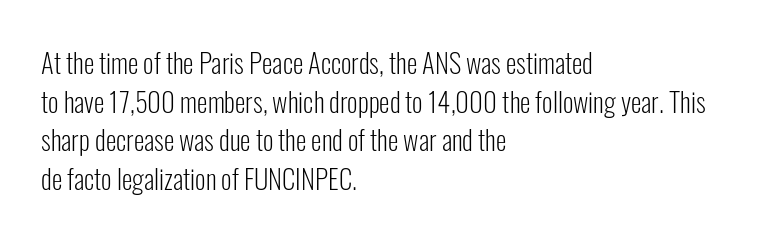
{"italic": "no", "bold": "no", "underline": "no", "align": "left", "line_spacing": "normal", "line_spacing_ratio": 1.43, "letter_spacing": "normal", "letter_spacing_em": 0.0, "glyph_px": 27}
